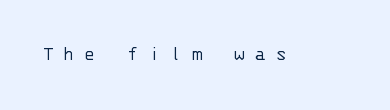
{"italic": "no", "bold": "no", "underline": "no", "letter_spacing": "wide", "letter_spacing_em": 0.47, "glyph_px": 21}
